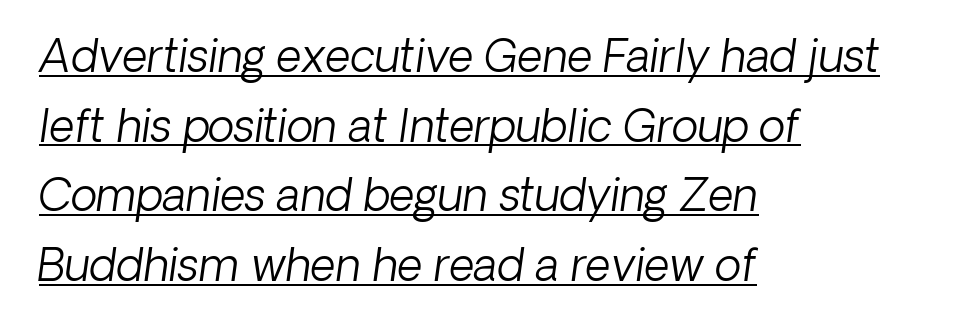
The glyphs are accompanied by a horizontal stroke just below them. Looks like regular typesetting: each glyph gets only the width it needs. Line spacing here is normal. Looking at the ascenders, they clearly lean.
